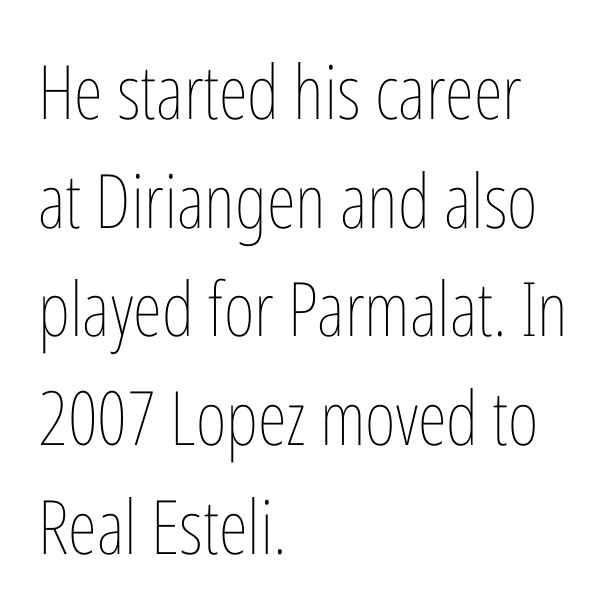
{"italic": "no", "bold": "no", "weight": "thin", "width": "condensed", "stroke_contrast": "low", "x_height": "medium", "monospaced": "no", "underline": "no", "align": "left", "line_spacing": "normal", "line_spacing_ratio": 1.45, "letter_spacing": "normal", "letter_spacing_em": 0.0, "glyph_px": 75}
